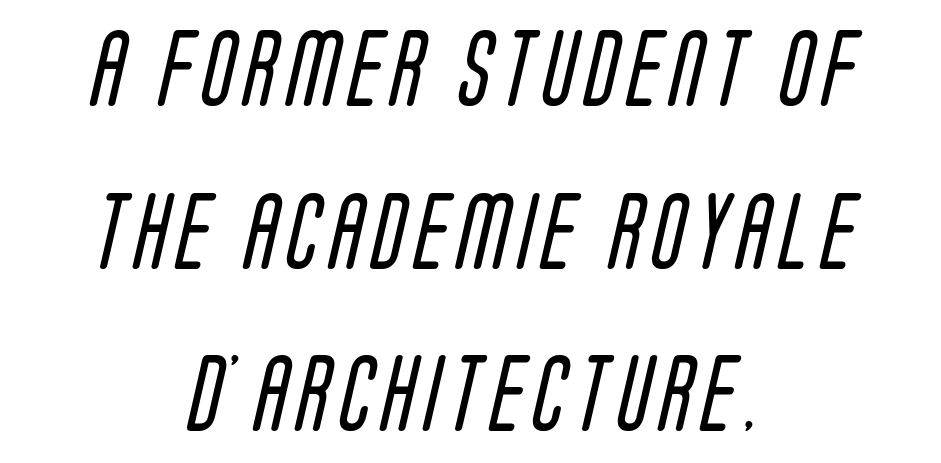
Just letters on the line, the space beneath them empty. The passage is arranged like a title page — every line centered. Does the type have serifs? No, each stem ends abruptly. The face used here is proportionally spaced, like ordinary book or web type. Weight: not bold — regular or lighter.
